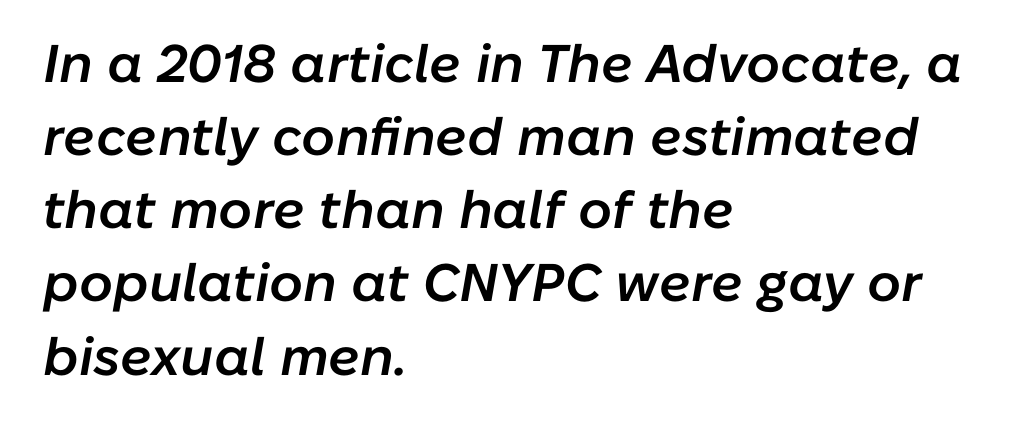
Notice how the stems are inclined rather than vertical — that's the hallmark of italics. This sample has the flowing, uneven cadence of proportional lettering. Teacher's note: observe the even left margin — that is flush-left alignment. No word sits above an underline.
